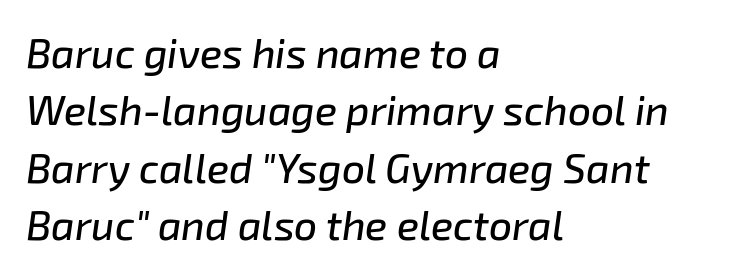
Typeset ragged right — the left edge is the straight one. How would I describe the line gaps? Plain and ordinary. Does the lettering tilt? It does — this is italic. This rendering leaves character spacing at its baseline value.
